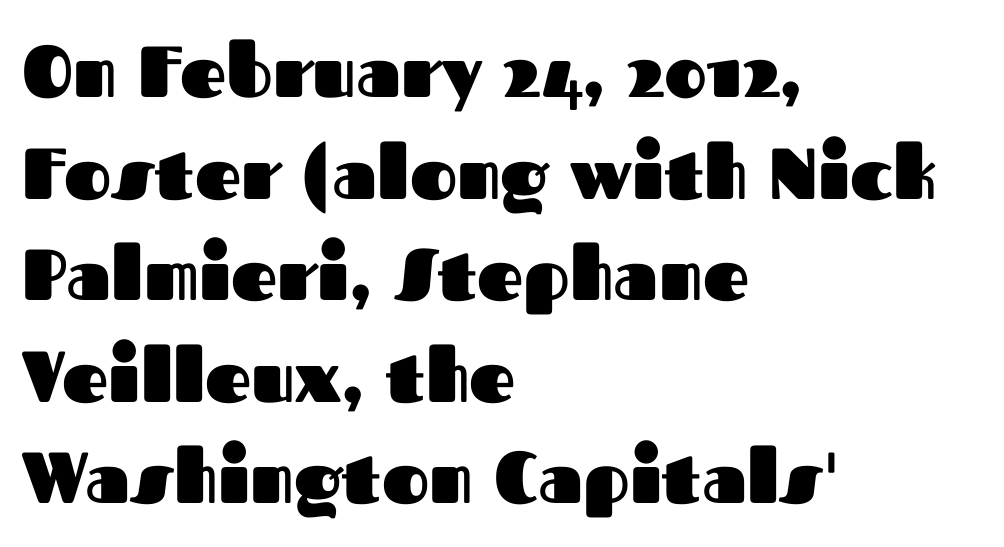
{"serif": "no", "italic": "no", "bold": "yes", "weight": "heavy", "width": "normal", "stroke_contrast": "medium", "x_height": "medium", "monospaced": "no", "underline": "no", "align": "left", "line_spacing": "normal", "line_spacing_ratio": 1.41, "letter_spacing": "normal", "letter_spacing_em": 0.0, "glyph_px": 72}
